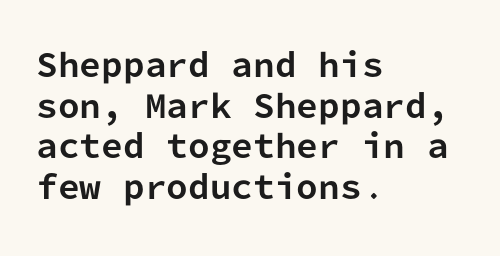
The image shows 31 px bold sans-serif type, upright, monospaced; set left-aligned, normal line spacing (1.31x), normal letter spacing, not underlined; low stroke contrast and a medium x-height.
